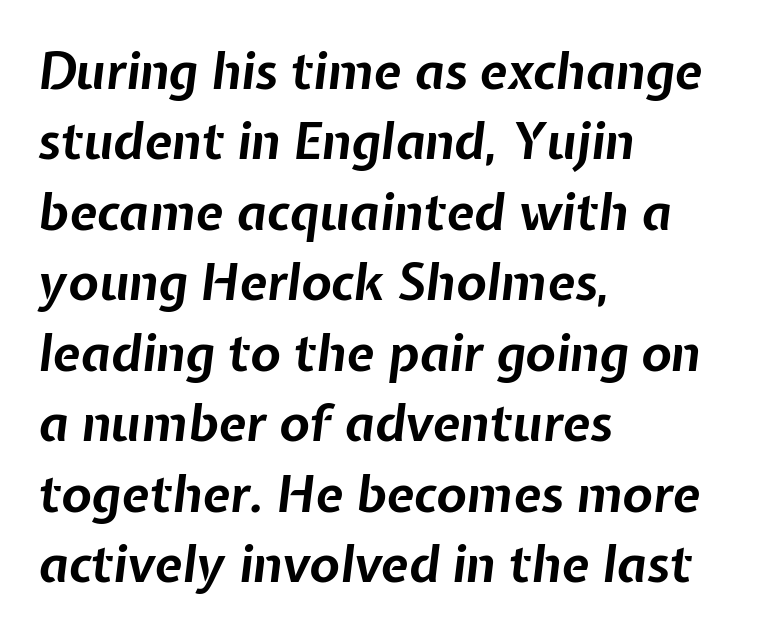
The image shows 50 px bold type, italic (leaning right); set left-aligned, normal line spacing (1.41x), normal letter spacing, not underlined; low stroke contrast and a medium x-height.
